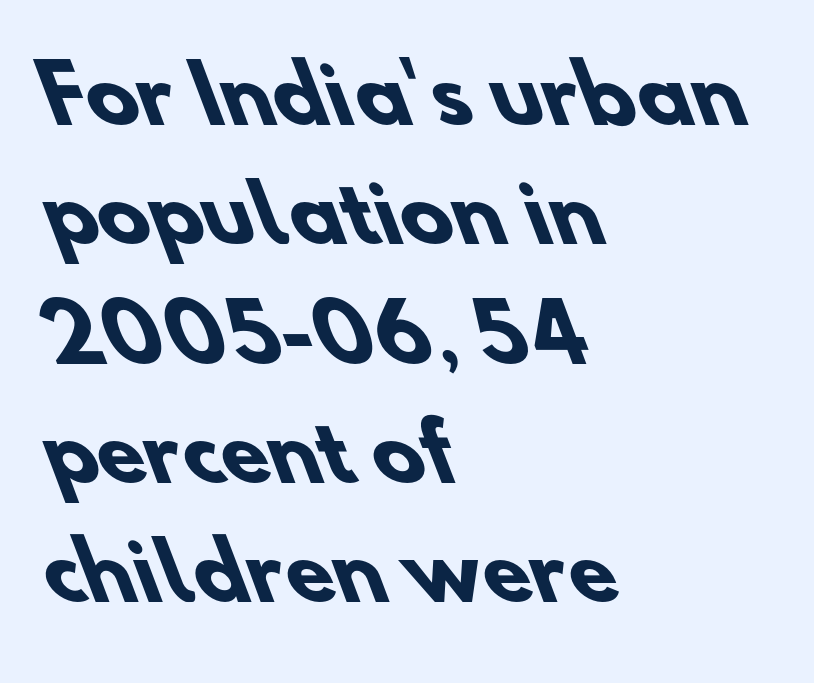
The image shows 78 px heavy sans-serif type; set left-aligned, normal line spacing (1.53x), normal letter spacing, not underlined; low stroke contrast and a small x-height.
